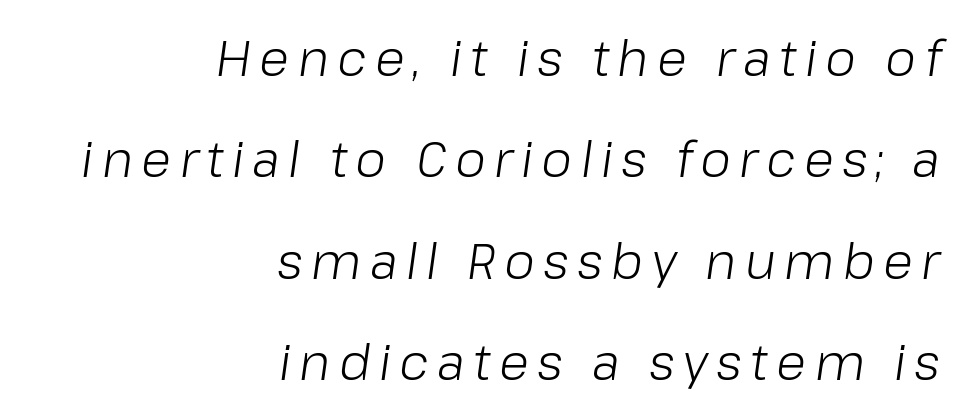
Q: Is the text bold? A: No.
Q: Is the text italic (slanted)? A: Yes, it leans right by about 8 degrees.
Q: Is the text underlined? A: No.
Q: How is the paragraph aligned? A: Right-aligned.
Q: Is the spacing between lines tight, normal or loose? A: Loose.
Q: Width (condensed, normal, or wide)? A: Normal.
Q: Stroke contrast? A: Low.
Q: x-height? A: Medium.
Q: Monospaced? A: No.
